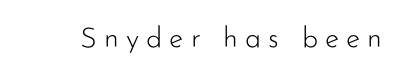
Q: Is the text bold? A: No.
Q: Is the text italic (slanted)? A: No, it is upright.
Q: Is the typeface a serif or a sans-serif typeface? A: Sans-serif.
Q: Is the text underlined? A: No.
Q: Is the spacing between letters normal or unusually wide? A: Unusually wide.
Q: Width (condensed, normal, or wide)? A: Normal.
Q: Stroke contrast? A: Low.
Q: x-height? A: Small.
Q: Monospaced? A: No.
